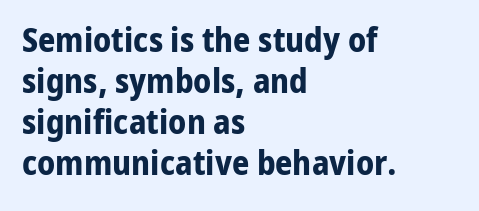
Q: Is the text bold? A: Yes.
Q: Is the text italic (slanted)? A: No, it is upright.
Q: Is the typeface a serif or a sans-serif typeface? A: Sans-serif.
Q: Is the text underlined? A: No.
Q: How is the paragraph aligned? A: Left-aligned.
Q: Is the spacing between letters normal or unusually wide? A: Normal.
Q: Width (condensed, normal, or wide)? A: Normal.
Q: Stroke contrast? A: Low.
Q: x-height? A: Medium.
Q: Monospaced? A: No.
